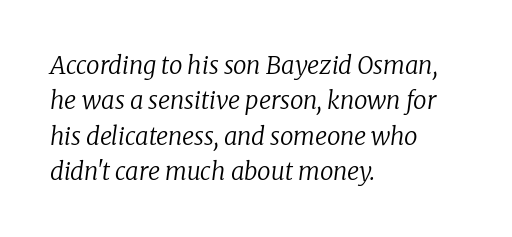
Q: Is the text bold? A: No.
Q: Is the text italic (slanted)? A: Yes, it leans right by about 8 degrees.
Q: Is the text underlined? A: No.
Q: How is the paragraph aligned? A: Left-aligned.
Q: Is the spacing between letters normal or unusually wide? A: Normal.
Q: Is the spacing between lines tight, normal or loose? A: Normal.
